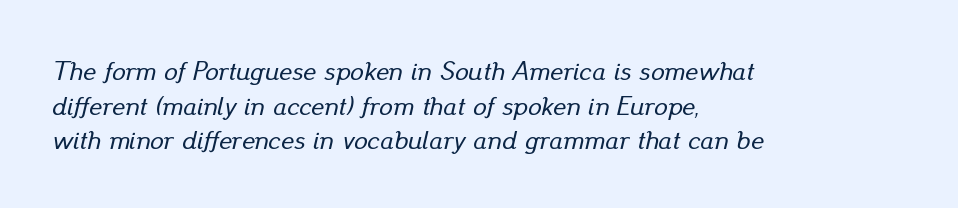
Q: Is the text italic (slanted)? A: Yes, it leans right by about 13 degrees.
Q: Is the text underlined? A: No.
Q: How is the paragraph aligned? A: Left-aligned.
Q: Is the spacing between letters normal or unusually wide? A: Normal.
Q: Is the spacing between lines tight, normal or loose? A: Normal.
